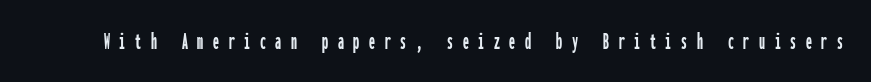
Q: Is the text italic (slanted)? A: No, it is upright.
Q: Is the text underlined? A: No.
Q: Is the spacing between letters normal or unusually wide? A: Unusually wide.
